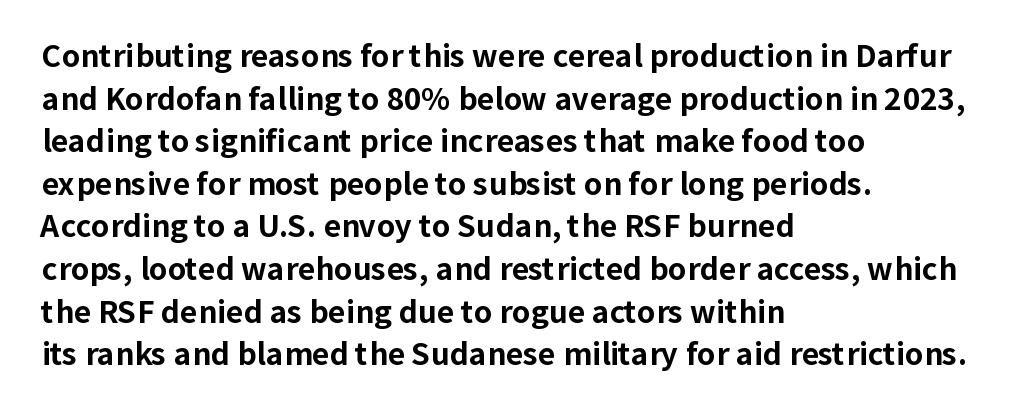
Q: Is the text bold? A: Yes.
Q: Is the text italic (slanted)? A: No, it is upright.
Q: Is the typeface a serif or a sans-serif typeface? A: Sans-serif.
Q: Is the text underlined? A: No.
Q: How is the paragraph aligned? A: Left-aligned.
Q: Is the spacing between letters normal or unusually wide? A: Normal.
Q: Is the spacing between lines tight, normal or loose? A: Normal.
Q: Width (condensed, normal, or wide)? A: Normal.
Q: Stroke contrast? A: Low.
Q: x-height? A: Medium.
Q: Monospaced? A: No.
